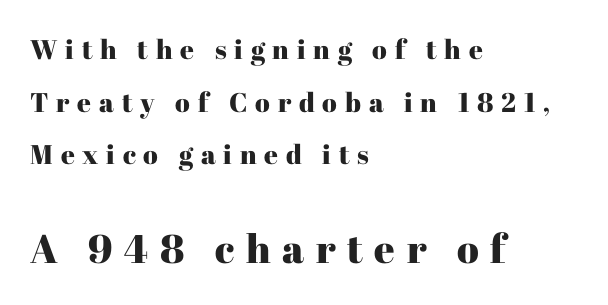
The letters carry serifs — small finishing strokes at the ends of their stems. Short and long lines alike share a common starting point at left. Notice the wide empty band between every row — that's loose leading. The tracking reads as deliberately expanded to a designer's eye. The letters advance in unequal steps, a hallmark of proportional type.
